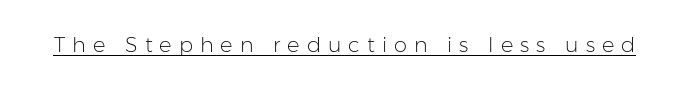
{"italic": "no", "bold": "no", "underline": "yes", "letter_spacing": "wide", "letter_spacing_em": 0.33, "glyph_px": 21}
